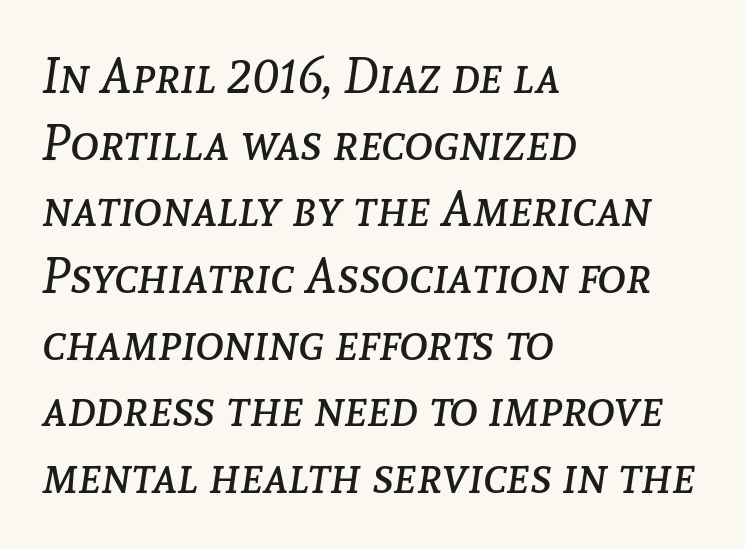
{"italic": "yes", "lean": "right", "slant_degrees": 8, "bold": "no", "weight": "regular", "width": "normal", "stroke_contrast": "low", "x_height": "medium", "monospaced": "no", "underline": "no", "align": "left", "line_spacing": "normal", "line_spacing_ratio": 1.36, "letter_spacing": "normal", "letter_spacing_em": 0.0, "glyph_px": 49}
